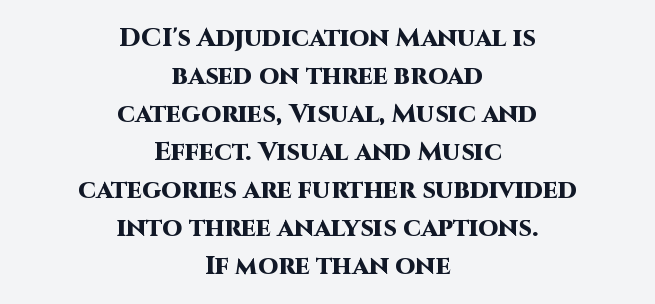
Centered paragraph, ragged on both sides. Quick note: interline space is typical. The space beneath each line is pristine and unruled. The line texture is even and compact thanks to regular tracking.
